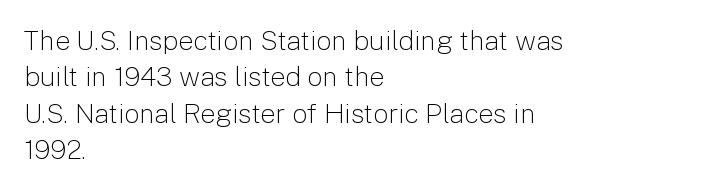
Upright lettering throughout. Reading down the column, the eye jumps a familiar distance to each next line. The typesetting does not lean heavy: it is not bold. Horizontal alignment here is leftward, the default for most running prose. The space directly below the letters is spotless. Glyph-to-glyph distance matches everyday printed text.
